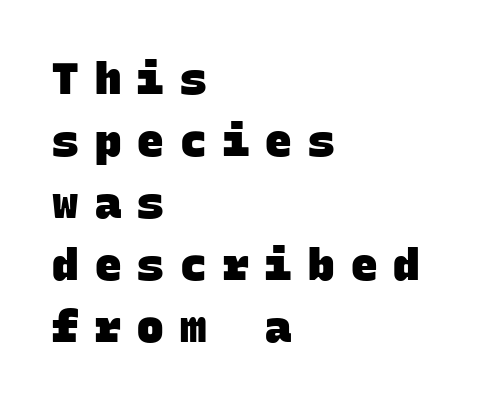
{"serif": "no", "bold": "yes", "weight": "heavy", "width": "normal", "stroke_contrast": "low", "x_height": "large", "monospaced": "yes", "underline": "no", "align": "left", "line_spacing": "normal", "line_spacing_ratio": 1.41, "letter_spacing": "wide", "letter_spacing_em": 0.37, "glyph_px": 44}
